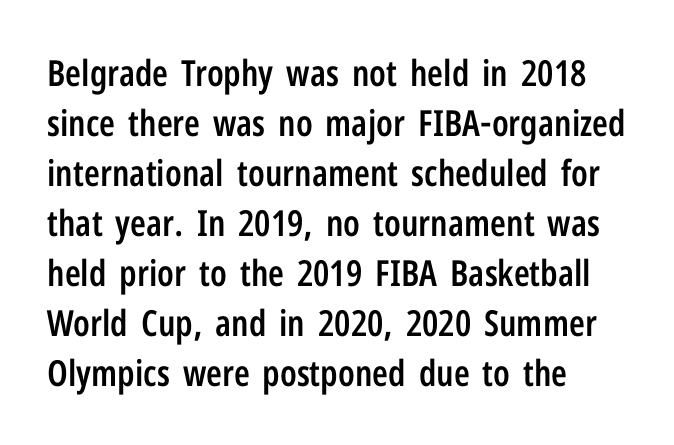
Proportional: the letters do not fall into vertical columns. The specimen reads as upright at a glance. The words here are not underlined. Look at the stroke-to-counter ratio: somewhat heavy, a semibold.
